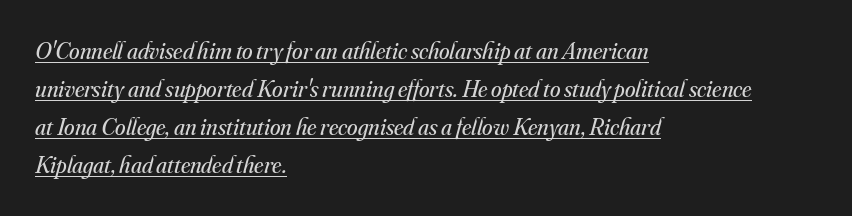
Q: Is the text bold? A: No.
Q: Is the text italic (slanted)? A: Yes, it leans right by about 16 degrees.
Q: Is the text underlined? A: Yes.
Q: How is the paragraph aligned? A: Left-aligned.
Q: Is the spacing between letters normal or unusually wide? A: Normal.
Q: Is the spacing between lines tight, normal or loose? A: Normal.
